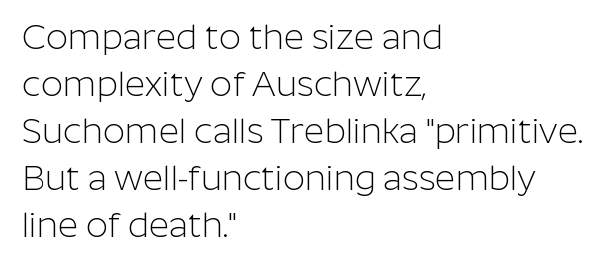
Q: Is the text bold? A: No.
Q: Is the text italic (slanted)? A: No, it is upright.
Q: Is the typeface a serif or a sans-serif typeface? A: Sans-serif.
Q: Is the text underlined? A: No.
Q: How is the paragraph aligned? A: Left-aligned.
Q: Is the spacing between letters normal or unusually wide? A: Normal.
Q: Is the spacing between lines tight, normal or loose? A: Normal.
Q: Width (condensed, normal, or wide)? A: Normal.
Q: Stroke contrast? A: Low.
Q: x-height? A: Medium.
Q: Monospaced? A: No.
